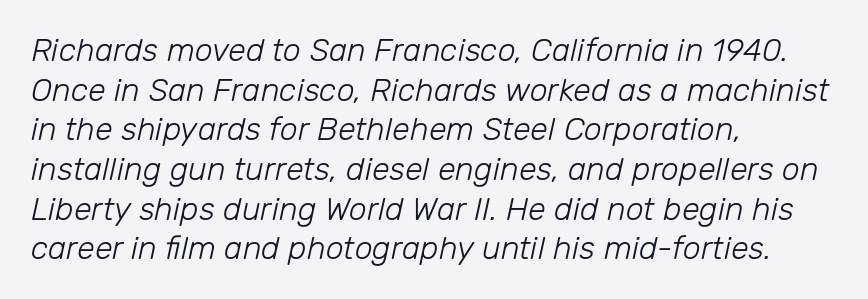
The rendering keeps characters at their native spacing. Line beginnings align vertically; line endings do not. The space beneath each line is pristine and unruled. Emphasis-style slanted type is in use.
